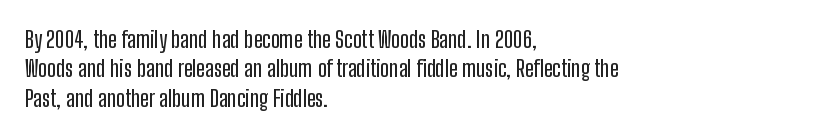
The image shows 23 px text type, upright; set left-aligned, normal line spacing (1.28x), normal letter spacing, not underlined.
